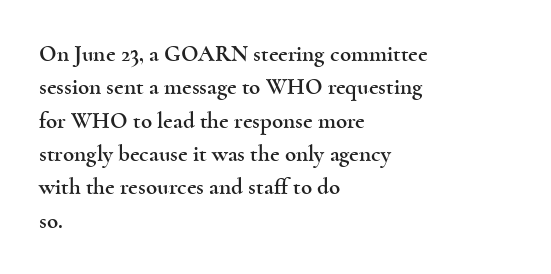
The rendering uses a moderate line-height, typical for paragraphs. These lines were composed using upright roman letters. The gaps between neighbouring characters are ordinary and unremarkable. Has an underline been added? It has not. Line starts are locked; line ends wander.
